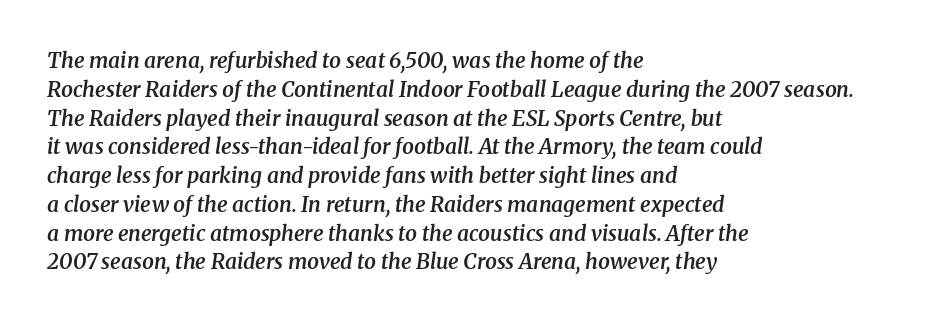
Q: Is the text bold? A: Semi-bold.
Q: Is the text italic (slanted)? A: Yes, it leans right by about 8 degrees.
Q: Is the text underlined? A: No.
Q: How is the paragraph aligned? A: Left-aligned.
Q: Is the spacing between letters normal or unusually wide? A: Normal.
Q: Is the spacing between lines tight, normal or loose? A: Normal.
